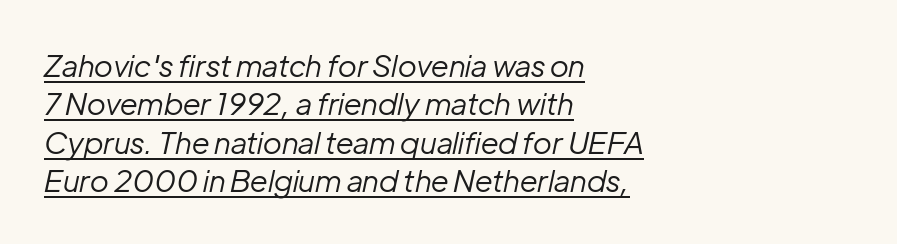
The image shows 30 px regular-weight type, italic (leaning right); set left-aligned, normal line spacing (1.28x), normal letter spacing, underlined; low stroke contrast and a medium x-height.
